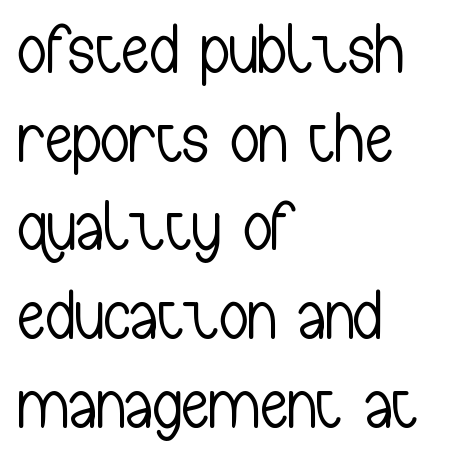
Unbolded letterforms with no extra heft. The typeface chosen for these lines omits serifs. Vertically, the passage feels balanced, rows spaced as you'd expect. Decoration check: the copy has no underline.
